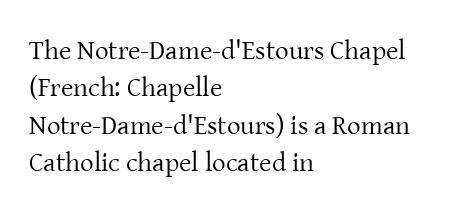
Interline gaps are of average width in this sample. Inter-character spacing is left at the font's built-in metrics. If you drew a line through each stem, it would be perfectly vertical. Words float on clear page, feet unadorned. Each line starts at the same left margin while the right side varies.
